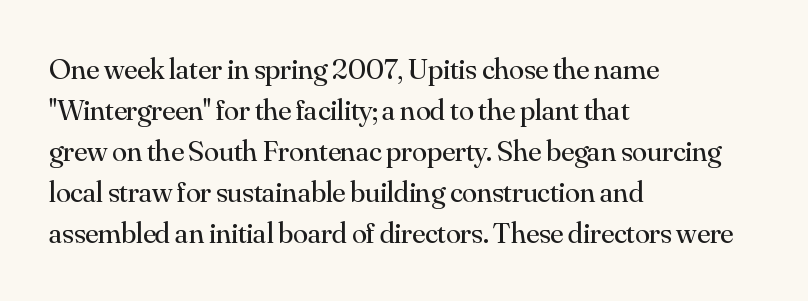
Q: Is the text bold? A: No.
Q: Is the text italic (slanted)? A: No, it is upright.
Q: Is the typeface a serif or a sans-serif typeface? A: Serif.
Q: Is the text underlined? A: No.
Q: How is the paragraph aligned? A: Left-aligned.
Q: Is the spacing between letters normal or unusually wide? A: Normal.
Q: Is the spacing between lines tight, normal or loose? A: Normal.
Q: Width (condensed, normal, or wide)? A: Normal.
Q: Stroke contrast? A: Medium.
Q: x-height? A: Small.
Q: Monospaced? A: No.
